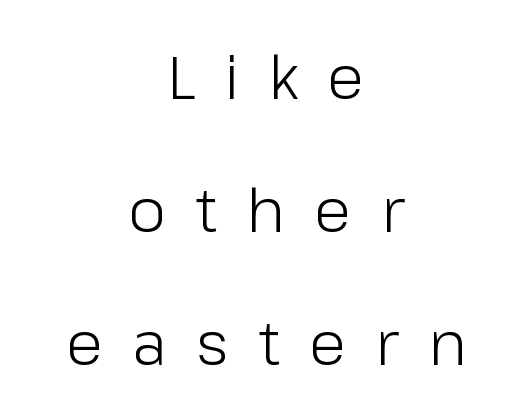
Q: Is the text bold? A: No.
Q: Is the text italic (slanted)? A: No, it is upright.
Q: Is the typeface a serif or a sans-serif typeface? A: Sans-serif.
Q: Is the text underlined? A: No.
Q: How is the paragraph aligned? A: Centered.
Q: Is the spacing between letters normal or unusually wide? A: Unusually wide.
Q: Is the spacing between lines tight, normal or loose? A: Loose.
Q: Width (condensed, normal, or wide)? A: Normal.
Q: Stroke contrast? A: Low.
Q: x-height? A: Medium.
Q: Monospaced? A: No.
